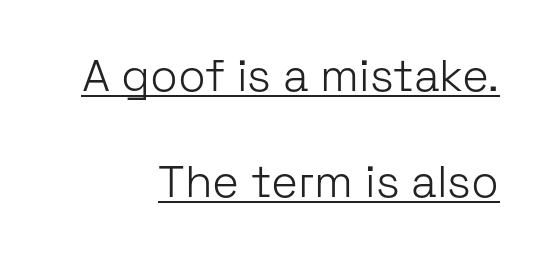
The image shows 45 px light sans-serif type, upright; set right-aligned, loose line spacing (2.35x), normal letter spacing, underlined; low stroke contrast and a medium x-height.
